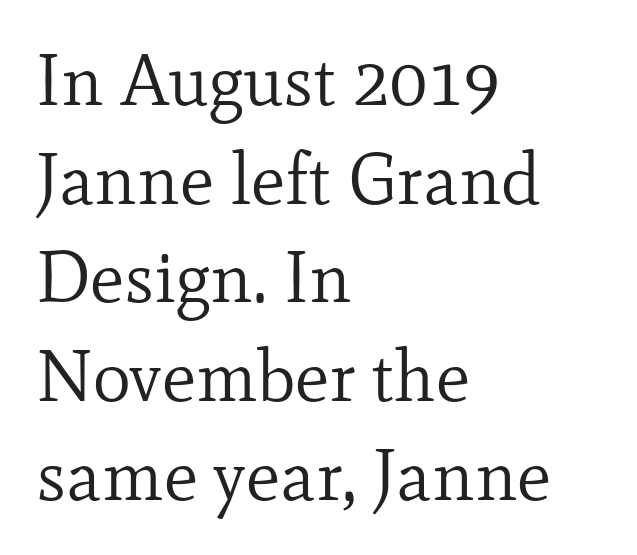
{"serif": "yes", "italic": "no", "bold": "no", "weight": "regular", "width": "normal", "stroke_contrast": "low", "x_height": "small", "monospaced": "no", "underline": "no", "align": "left", "line_spacing": "normal", "line_spacing_ratio": 1.37, "letter_spacing": "normal", "letter_spacing_em": 0.0, "glyph_px": 72}
